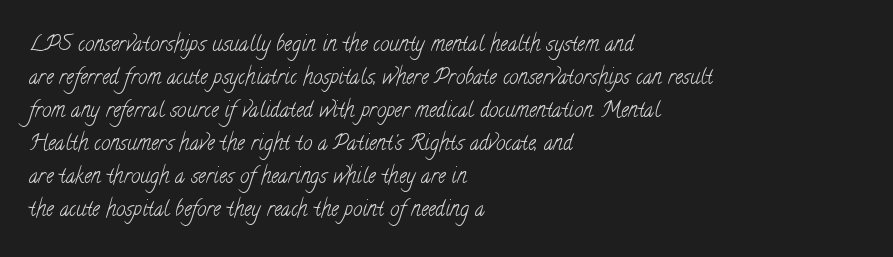
Q: Is the text bold? A: No.
Q: Is the text underlined? A: No.
Q: How is the paragraph aligned? A: Left-aligned.
Q: Is the spacing between letters normal or unusually wide? A: Normal.
Q: Is the spacing between lines tight, normal or loose? A: Normal.
